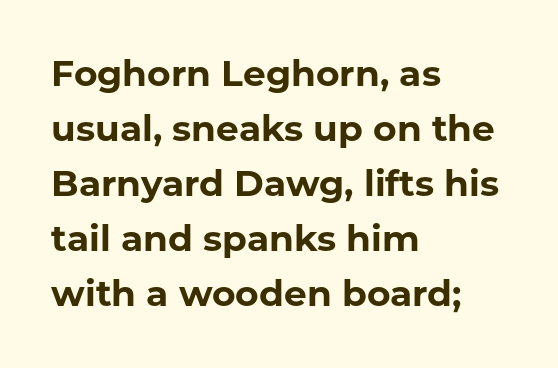
The image shows 36 px bold sans-serif type, upright; set left-aligned, normal line spacing (1.53x), normal letter spacing, not underlined; low stroke contrast and a medium x-height.
